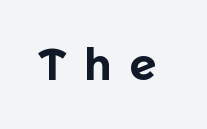
Beneath every word, the page is bare. The lettering stays uniformly vertical, giving the passage a roman look. Nothing sits at the stroke ends, so this counts as sans-serif. These lines are rendered in a variable-pitch font.
